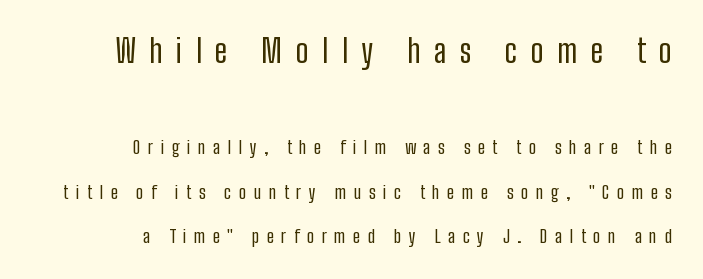
The image shows 32 px regular-weight, condensed sans-serif type, upright; set right-aligned, loose line spacing (2.48x), unusually wide letter spacing (+0.42 em), not underlined; the first (top) block is 1.78x larger; low stroke contrast and a medium x-height.
